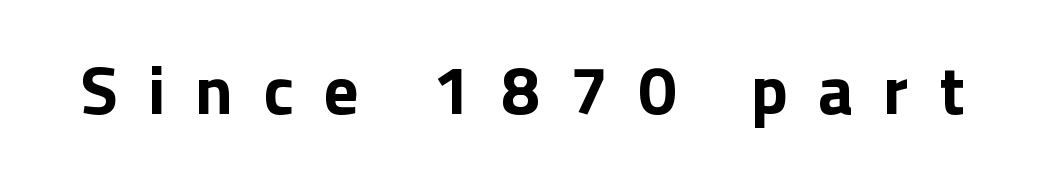
{"serif": "no", "italic": "no", "width": "normal", "stroke_contrast": "low", "x_height": "medium", "monospaced": "no", "underline": "no", "letter_spacing": "wide", "letter_spacing_em": 0.43, "glyph_px": 69}
